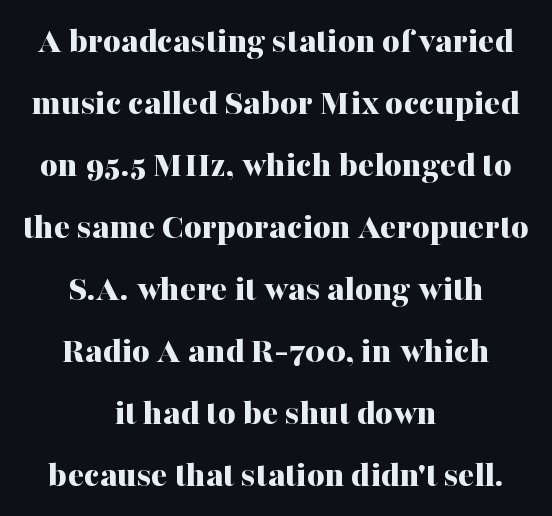
Q: Is the text bold? A: Yes.
Q: Is the text italic (slanted)? A: No, it is upright.
Q: Is the typeface a serif or a sans-serif typeface? A: Serif.
Q: Is the text underlined? A: No.
Q: How is the paragraph aligned? A: Centered.
Q: Is the spacing between letters normal or unusually wide? A: Normal.
Q: Is the spacing between lines tight, normal or loose? A: Normal.
Q: Width (condensed, normal, or wide)? A: Normal.
Q: Stroke contrast? A: Medium.
Q: x-height? A: Medium.
Q: Monospaced? A: No.
